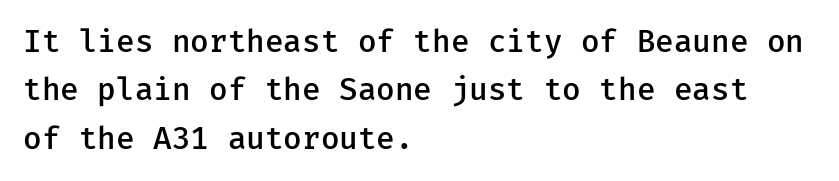
The glyphs in this specimen are sans serif. This sample is left-justified, so line endings fall wherever the words run out. The typography opts for an upright posture over an oblique one. Emphasis by weight is partial: semibold. Words float on clear page, feet unadorned.
